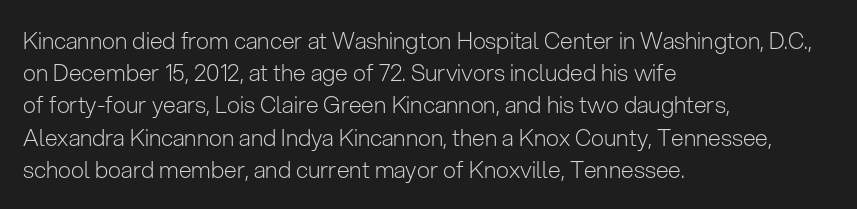
{"italic": "no", "bold": "no", "underline": "no", "align": "left", "line_spacing": "normal", "line_spacing_ratio": 1.4, "letter_spacing": "normal", "letter_spacing_em": 0.0, "glyph_px": 23}
